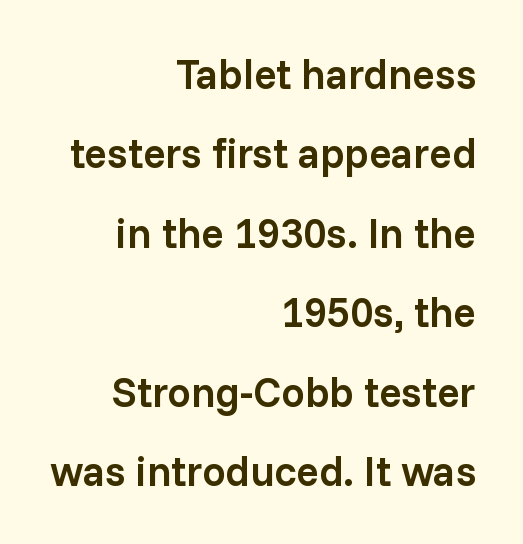
Designer's note — italics off, roman on. The characters display no serif detailing; their extremities are plain. Unmarked baselines from the first word to the last. The letterforms sit shoulder to shoulder at normal distance.
